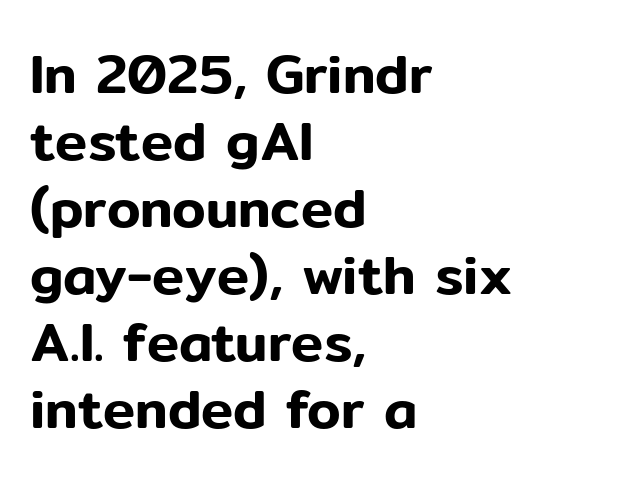
{"serif": "no", "italic": "no", "width": "normal", "stroke_contrast": "low", "x_height": "medium", "monospaced": "no", "underline": "no", "align": "left", "line_spacing_ratio": 1.24, "letter_spacing": "normal", "letter_spacing_em": 0.0, "glyph_px": 54}
